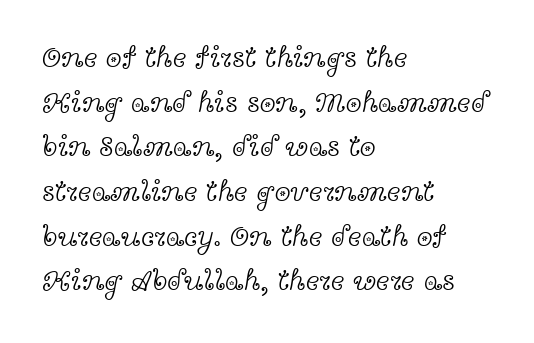
{"serif": "yes", "bold": "no", "weight": "light", "width": "wide", "x_height": "medium", "monospaced": "no", "underline": "no", "align": "left", "line_spacing": "normal", "line_spacing_ratio": 1.54, "letter_spacing": "normal", "letter_spacing_em": 0.0, "glyph_px": 29}
